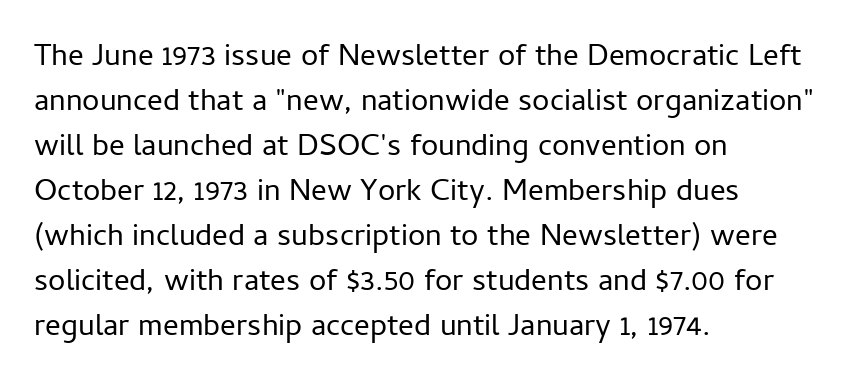
Casual observation: everything's shoved over to the left. The line texture is even and compact thanks to regular tracking. A bare baseline throughout the passage. Each letter's strokes conclude bluntly, with no projecting serifs. The letters advance in unequal steps, a hallmark of proportional type. Is the stroke heavy? The answer is a plain regular-or-lighter.
